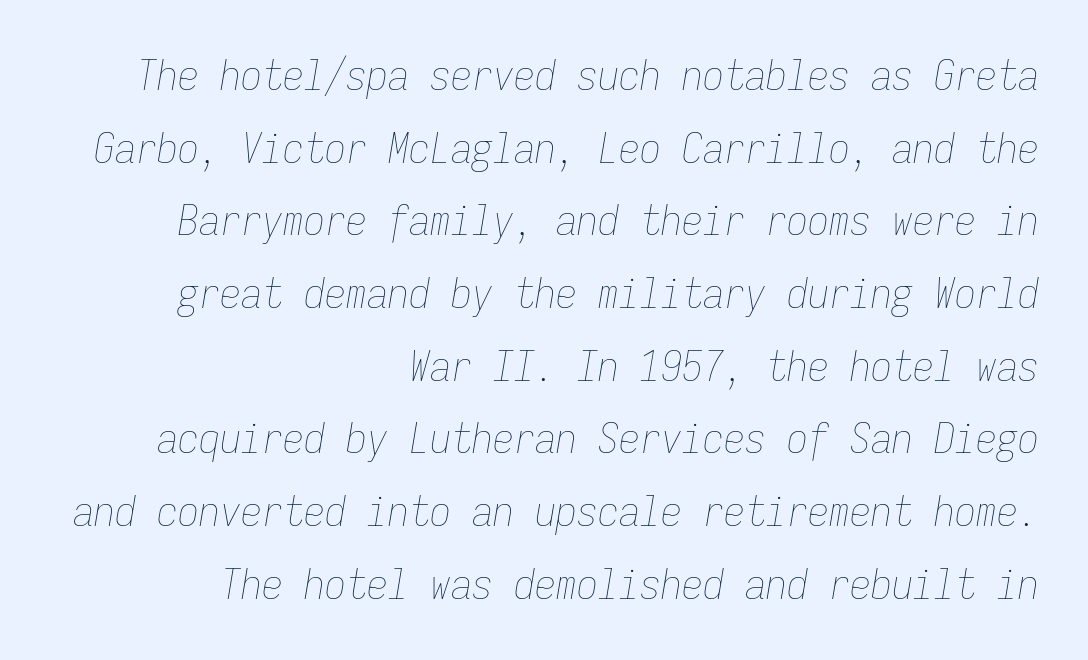
{"italic": "yes", "lean": "right", "slant_degrees": 9, "bold": "no", "weight": "thin", "width": "condensed", "stroke_contrast": "low", "x_height": "medium", "monospaced": "yes", "underline": "no", "align": "right", "line_spacing_ratio": 1.73, "letter_spacing": "normal", "letter_spacing_em": 0.0, "glyph_px": 42}
